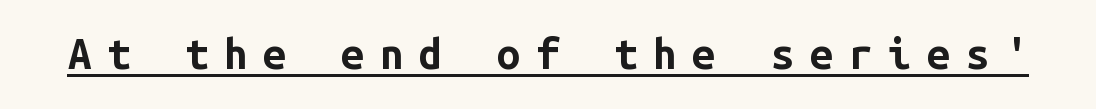
What stands out about the letter spacing? Its width — letters are far apart. Strokes here are thick enough to call this a true bold. The rendering uses typewriter-style spacing with identical character cells. Ordinary non-slanted type is in use. Examine the stroke ends and you'll find no serifs.
